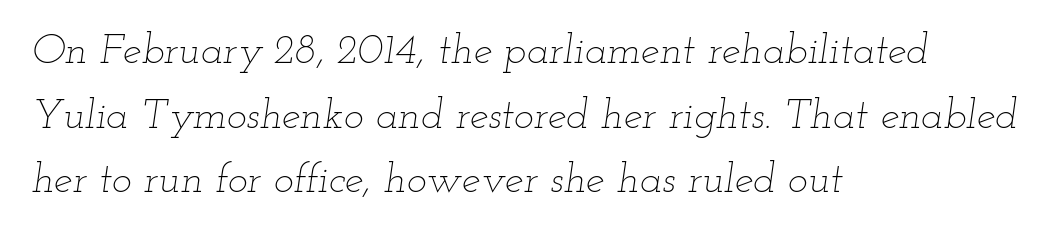
The image shows 42 px thin, wide type, italic (leaning right); set left-aligned, normal line spacing (1.54x), normal letter spacing, not underlined; low stroke contrast and a small x-height.
